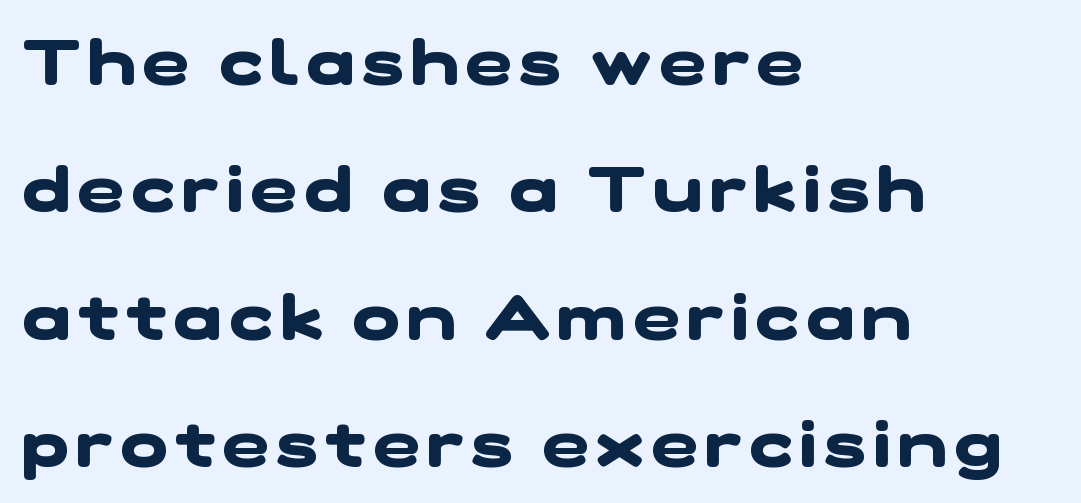
{"serif": "no", "bold": "yes", "weight": "heavy", "width": "wide", "stroke_contrast": "low", "x_height": "medium", "monospaced": "no", "underline": "no", "align": "left", "line_spacing": "loose", "line_spacing_ratio": 2.02, "glyph_px": 63}
